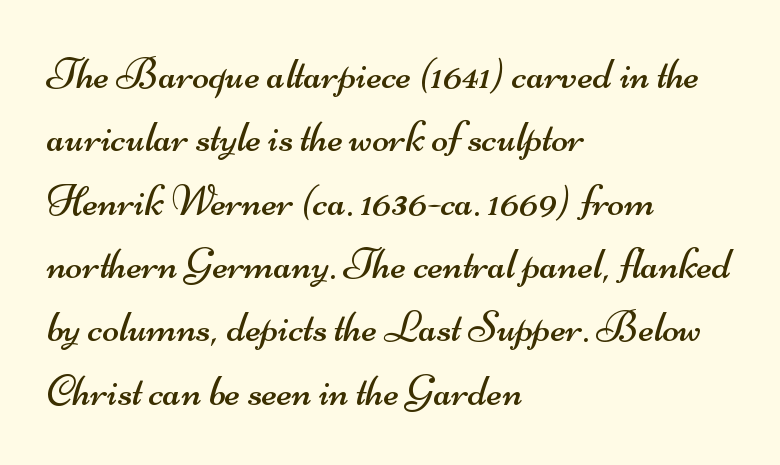
Q: Is the text bold? A: No.
Q: Is the typeface a serif or a sans-serif typeface? A: Sans-serif.
Q: Is the text underlined? A: No.
Q: How is the paragraph aligned? A: Left-aligned.
Q: Is the spacing between letters normal or unusually wide? A: Normal.
Q: Is the spacing between lines tight, normal or loose? A: Normal.
Q: Width (condensed, normal, or wide)? A: Wide.
Q: Stroke contrast? A: Medium.
Q: x-height? A: Small.
Q: Monospaced? A: No.
